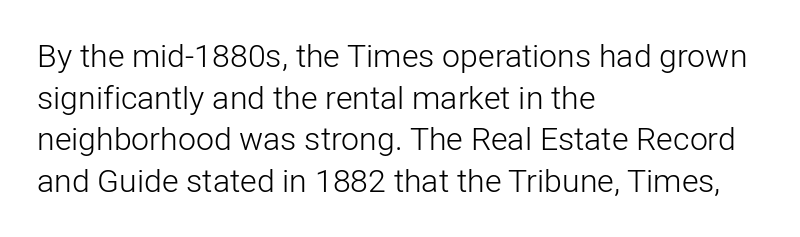
The image shows 32 px light sans-serif type, upright; set left-aligned, normal line spacing (1.3x), normal letter spacing, not underlined; low stroke contrast and a medium x-height.
